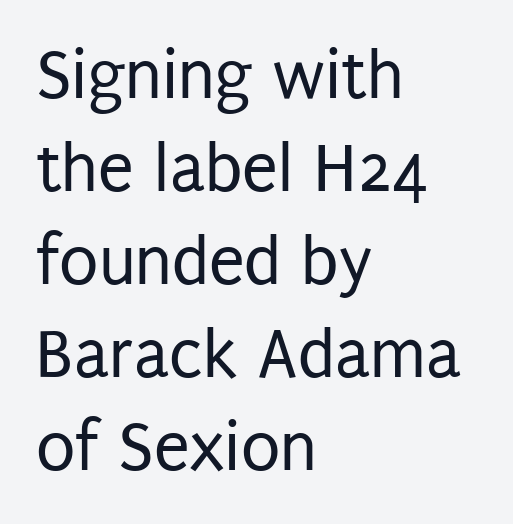
The image shows 72 px regular-weight, condensed sans-serif type, upright; set left-aligned, normal line spacing (1.29x), normal letter spacing, not underlined; low stroke contrast and a large x-height.
